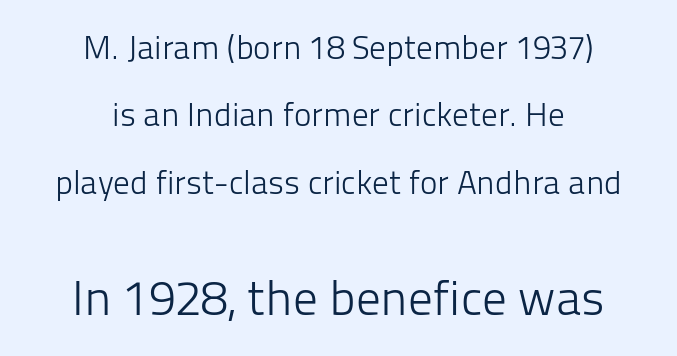
The image shows 49 px light sans-serif type, upright; set centered, loose line spacing (2.04x), normal letter spacing, not underlined; the second (bottom) block is 1.48x larger; low stroke contrast and a medium x-height.
